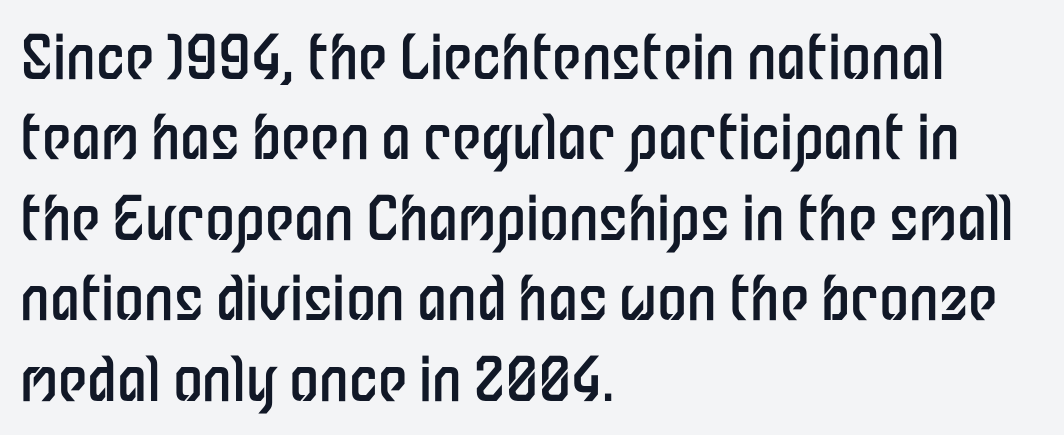
{"serif": "no", "italic": "no", "bold": "no", "weight": "regular", "width": "condensed", "stroke_contrast": "low", "x_height": "medium", "monospaced": "no", "underline": "no", "align": "left", "line_spacing": "normal", "line_spacing_ratio": 1.34, "letter_spacing": "normal", "letter_spacing_em": 0.0, "glyph_px": 60}
